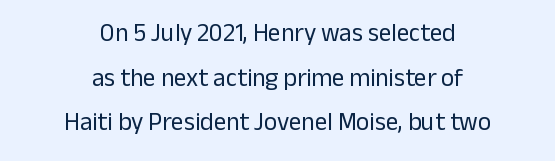
Q: Is the text bold? A: No.
Q: Is the text italic (slanted)? A: No, it is upright.
Q: Is the text underlined? A: No.
Q: How is the paragraph aligned? A: Centered.
Q: Is the spacing between letters normal or unusually wide? A: Normal.
